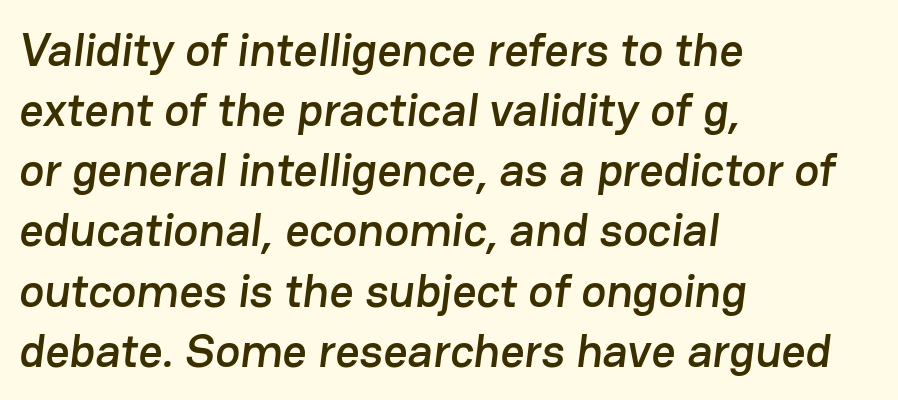
Q: Is the typeface a serif or a sans-serif typeface? A: Sans-serif.
Q: Is the text underlined? A: No.
Q: How is the paragraph aligned? A: Left-aligned.
Q: Is the spacing between letters normal or unusually wide? A: Normal.
Q: Is the spacing between lines tight, normal or loose? A: Normal.
Q: Width (condensed, normal, or wide)? A: Normal.
Q: Stroke contrast? A: Low.
Q: x-height? A: Medium.
Q: Monospaced? A: No.
